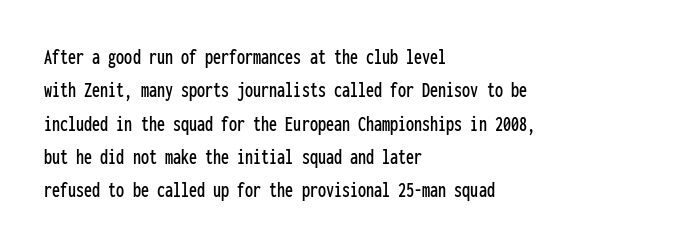
The rendering uses a moderate line-height, typical for paragraphs. These lines were composed using upright roman letters. The gaps between neighbouring characters are ordinary and unremarkable. Has an underline been added? It has not. Line starts are locked; line ends wander.
